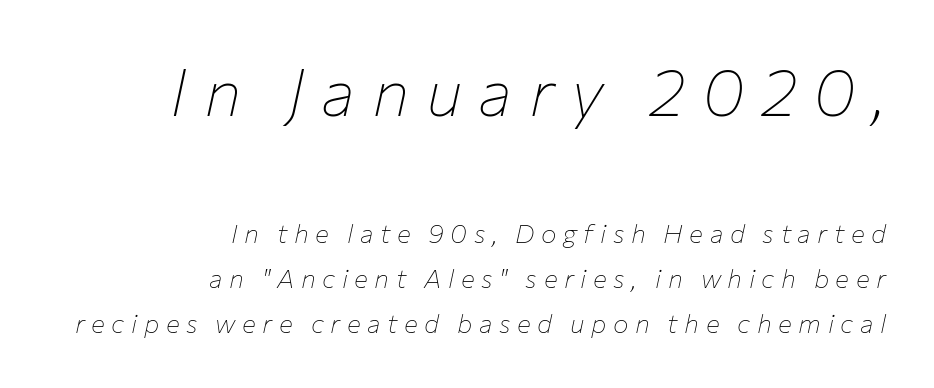
The image shows 66 px thin type, italic (leaning right); set right-aligned, line spacing 1.74x, unusually wide letter spacing (+0.25 em), not underlined; the first (top) block is 2.54x larger; low stroke contrast and a medium x-height.
